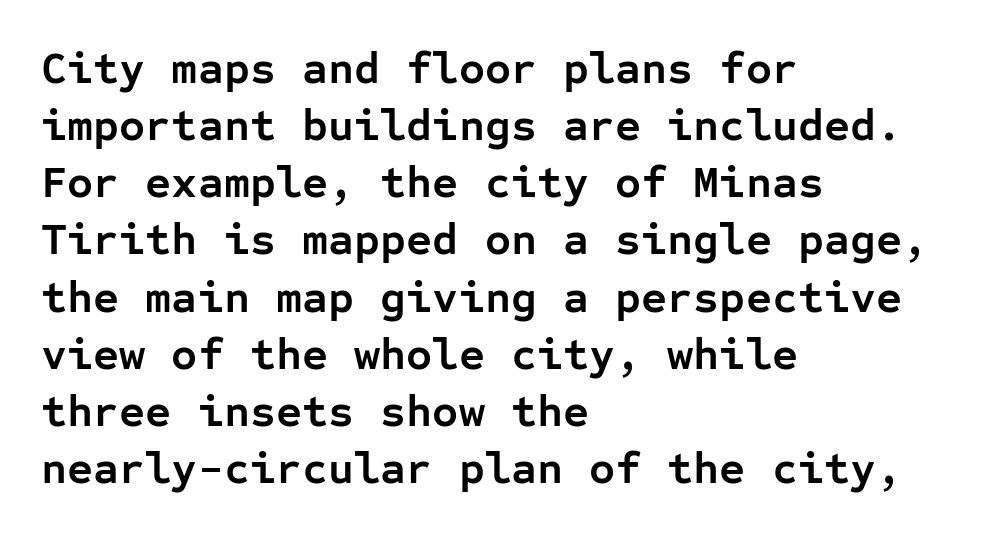
{"serif": "no", "italic": "no", "bold": "yes", "weight": "semibold", "width": "normal", "stroke_contrast": "low", "x_height": "medium", "monospaced": "yes", "underline": "no", "align": "left", "line_spacing": "normal", "line_spacing_ratio": 1.27, "letter_spacing": "normal", "letter_spacing_em": 0.0, "glyph_px": 45}
